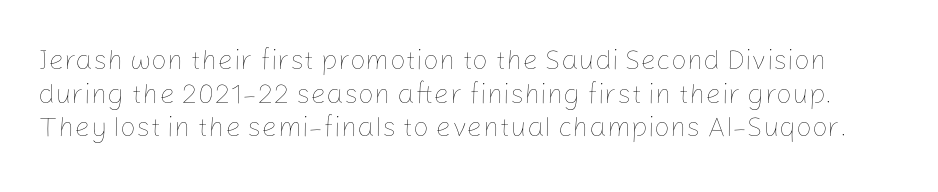
Q: Is the text bold? A: No.
Q: Is the text italic (slanted)? A: No, it is upright.
Q: Is the text underlined? A: No.
Q: Is the spacing between letters normal or unusually wide? A: Normal.
Q: Width (condensed, normal, or wide)? A: Normal.
Q: Stroke contrast? A: Low.
Q: x-height? A: Medium.
Q: Monospaced? A: No.
